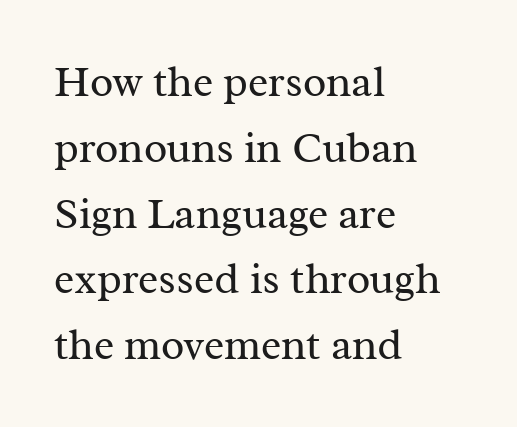
{"serif": "yes", "italic": "no", "bold": "no", "weight": "regular", "width": "normal", "stroke_contrast": "medium", "x_height": "medium", "monospaced": "no", "underline": "no", "align": "left", "line_spacing": "normal", "line_spacing_ratio": 1.53, "letter_spacing": "normal", "letter_spacing_em": 0.0, "glyph_px": 43}
